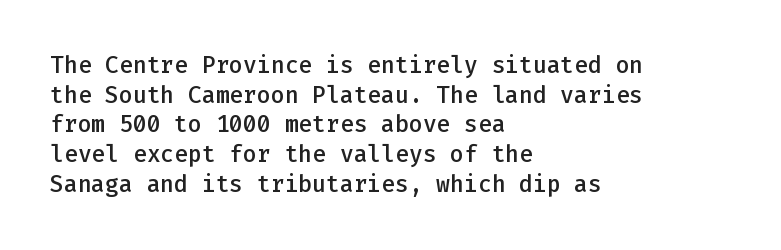
{"italic": "no", "bold": "semi", "underline": "no", "align": "left", "line_spacing": "normal", "line_spacing_ratio": 1.29, "letter_spacing": "normal", "letter_spacing_em": 0.0, "glyph_px": 23}
